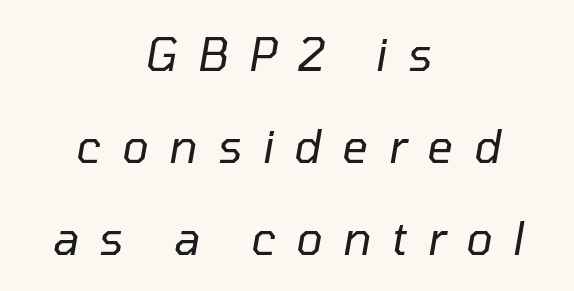
{"italic": "yes", "lean": "right", "slant_degrees": 10, "bold": "no", "weight": "regular", "width": "normal", "stroke_contrast": "low", "x_height": "medium", "monospaced": "no", "underline": "no", "align": "center", "line_spacing": "loose", "line_spacing_ratio": 2.05, "letter_spacing": "wide", "letter_spacing_em": 0.45, "glyph_px": 45}
